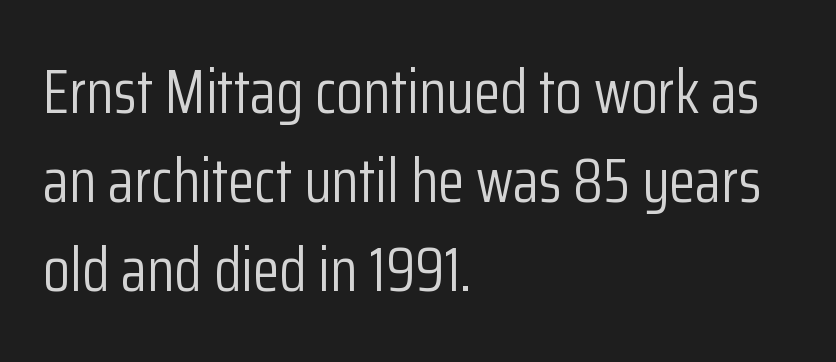
Underline: absent. A typesetter would call this zero additional tracking. This block has exactly the height ordinary leading produces. No extra ink here — the face is not bold.
